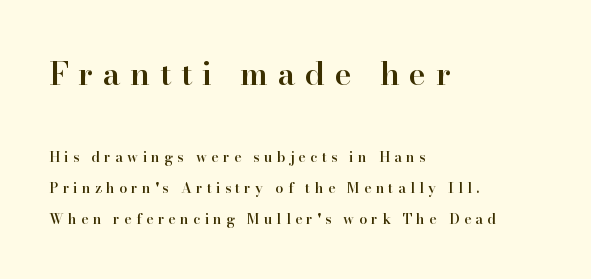
The string is rendered with underlining switched off. Old-style or modern, the face here clearly has serifs. A typesetter would call this proportional, since set widths differ per character. You can tell it's not italic because the verticals are truly vertical.
